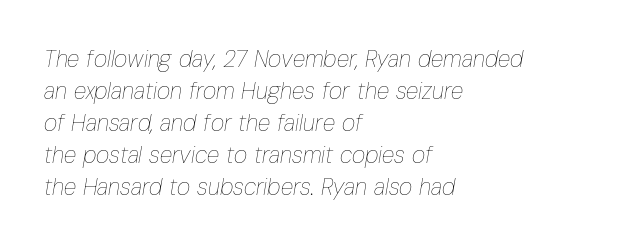
Q: Is the text bold? A: No.
Q: Is the text italic (slanted)? A: Yes, it leans right by about 10 degrees.
Q: Is the text underlined? A: No.
Q: How is the paragraph aligned? A: Left-aligned.
Q: Is the spacing between letters normal or unusually wide? A: Normal.
Q: Is the spacing between lines tight, normal or loose? A: Normal.
